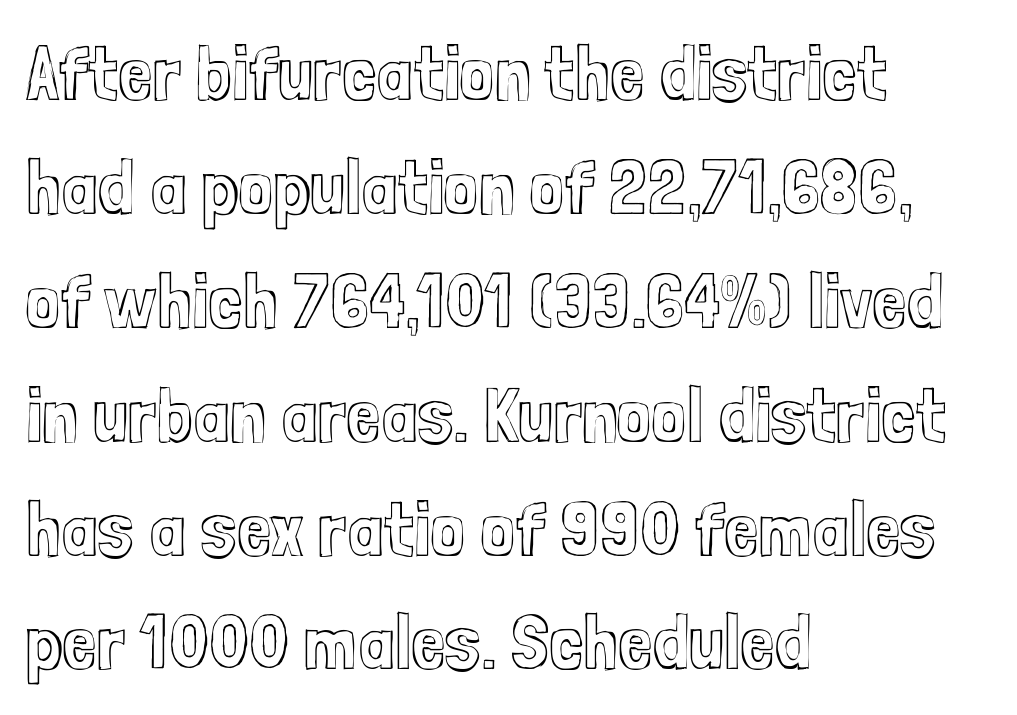
The image shows 78 px condensed type, upright; set left-aligned, normal line spacing (1.46x), normal letter spacing, not underlined; a medium x-height.
